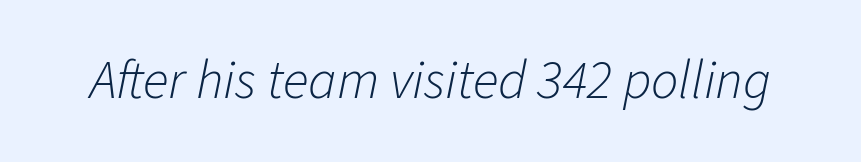
The image shows 54 px light type, italic (leaning right); set normal letter spacing, not underlined; low stroke contrast and a medium x-height.
